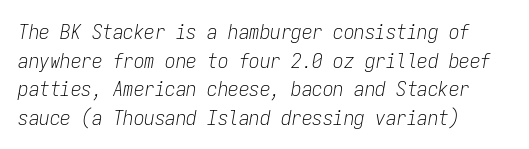
The image shows 21 px text type, italic (leaning right); set left-aligned, normal line spacing (1.36x), normal letter spacing, not underlined.
